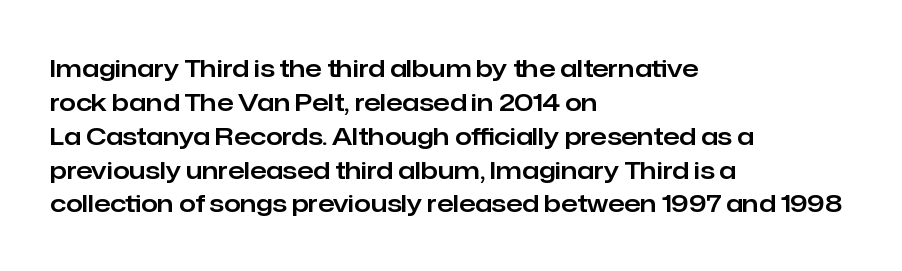
The image shows 24 px text type, upright; set left-aligned, normal line spacing (1.41x), normal letter spacing, not underlined.
